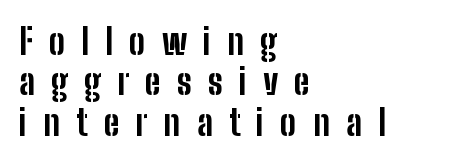
{"serif": "no", "italic": "no", "bold": "yes", "weight": "bold", "width": "condensed", "stroke_contrast": "low", "x_height": "medium", "monospaced": "no", "underline": "no", "align": "left", "line_spacing": "tight", "line_spacing_ratio": 1.12, "letter_spacing": "wide", "letter_spacing_em": 0.45, "glyph_px": 36}
